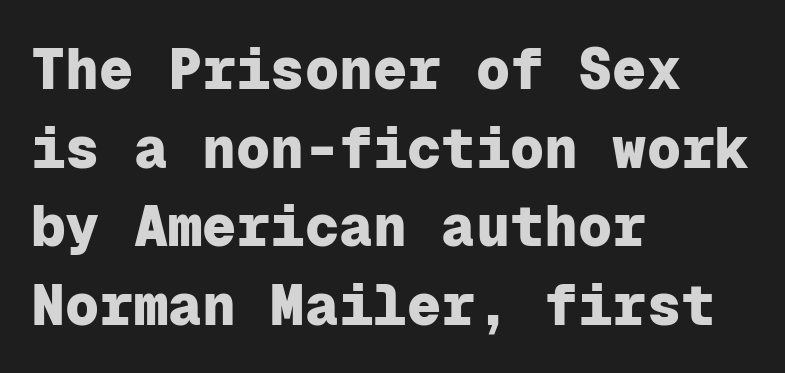
Heavy-handed strokes throughout: this text is bold. The text block is weighted toward the left margin, trailing off unevenly rightward. Regarding serifs, this sample does without them. Only glyphs here, with clear space below each row.
